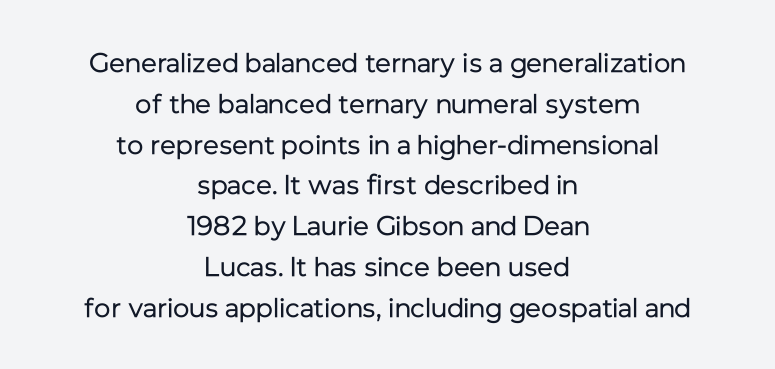
{"italic": "no", "bold": "no", "underline": "no", "align": "center", "line_spacing": "normal", "line_spacing_ratio": 1.51, "letter_spacing": "normal", "letter_spacing_em": 0.0, "glyph_px": 27}
